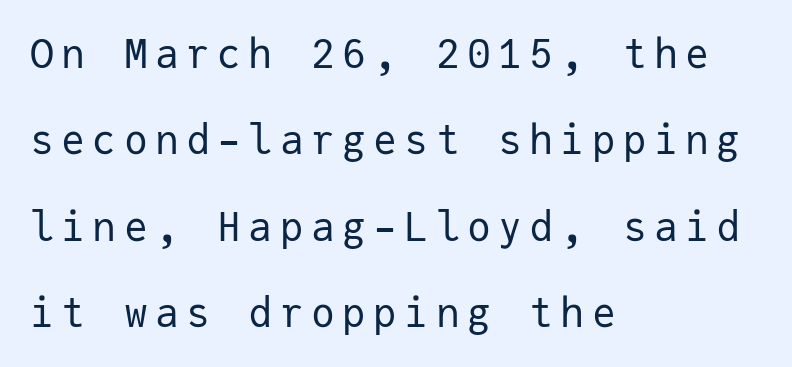
The image shows 40 px regular-weight sans-serif type, upright, monospaced; set left-aligned, loose line spacing (2.16x), not underlined; low stroke contrast and a medium x-height.
